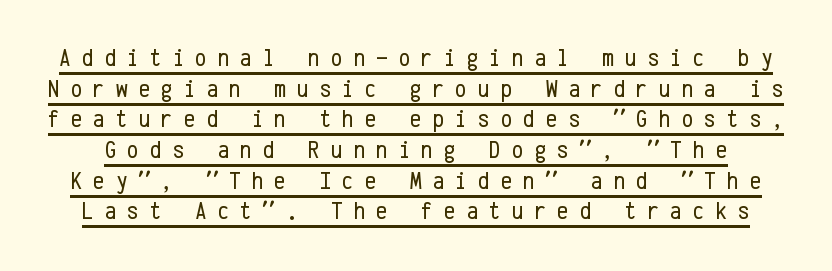
{"italic": "no", "bold": "no", "underline": "yes", "line_spacing_ratio": 1.18, "letter_spacing": "wide", "letter_spacing_em": 0.42, "glyph_px": 26}
